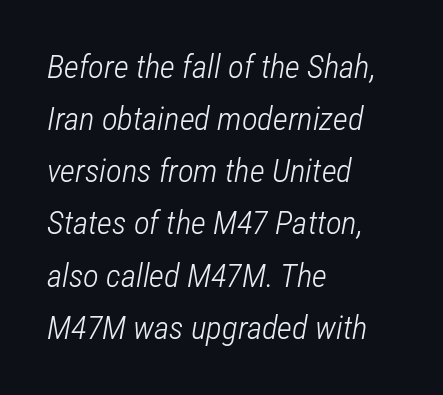
The image shows 33 px light, condensed type, italic (leaning right); set left-aligned, normal line spacing (1.58x), normal letter spacing, not underlined; low stroke contrast and a medium x-height.
